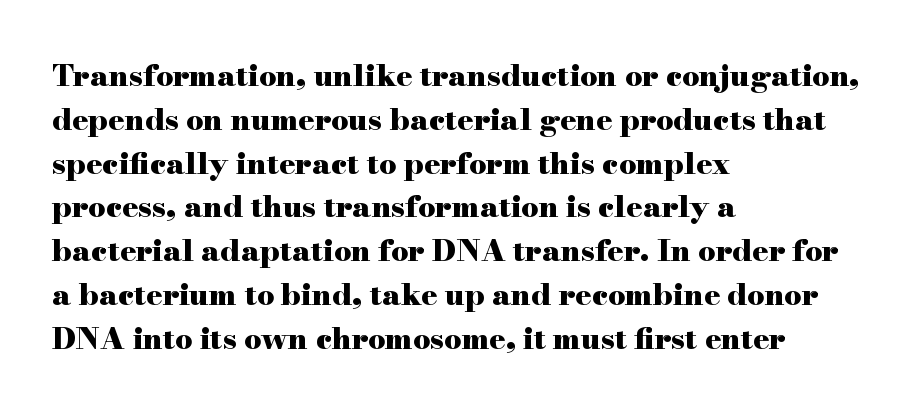
{"serif": "yes", "italic": "no", "bold": "yes", "weight": "heavy", "width": "wide", "stroke_contrast": "high", "x_height": "small", "monospaced": "no", "underline": "no", "align": "left", "line_spacing": "normal", "line_spacing_ratio": 1.46, "letter_spacing": "normal", "letter_spacing_em": 0.0, "glyph_px": 30}
